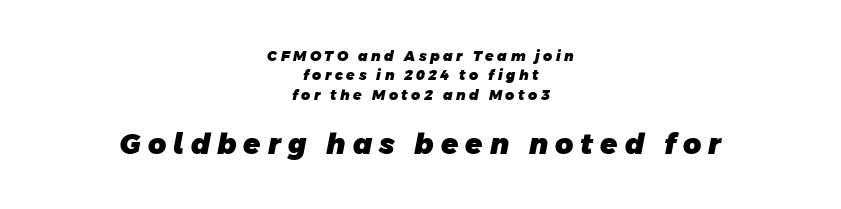
Q: Is the text bold? A: Yes.
Q: Is the typeface a serif or a sans-serif typeface? A: Sans-serif.
Q: Is the text underlined? A: No.
Q: How is the paragraph aligned? A: Centered.
Q: Is the spacing between letters normal or unusually wide? A: Unusually wide.
Q: Is the spacing between lines tight, normal or loose? A: Normal.
Q: Which block of text is set in a larger size, the first (top) or the second (bottom)? A: The second (bottom) one.
Q: Width (condensed, normal, or wide)? A: Normal.
Q: Stroke contrast? A: Low.
Q: x-height? A: Large.
Q: Monospaced? A: No.
